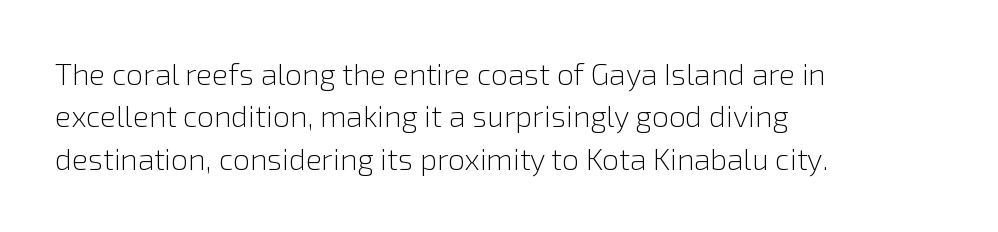
The image shows 30 px light sans-serif type, upright; set left-aligned, normal line spacing (1.41x), normal letter spacing, not underlined; low stroke contrast and a medium x-height.
